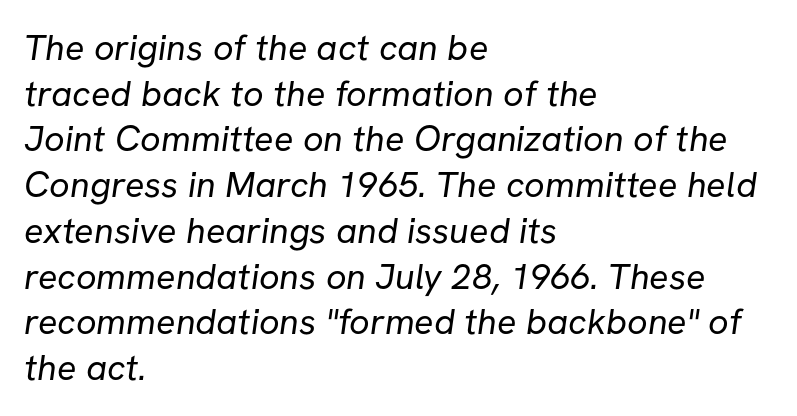
The image shows 36 px regular-weight sans-serif type; set left-aligned, normal line spacing (1.27x), normal letter spacing, not underlined; low stroke contrast and a medium x-height.
